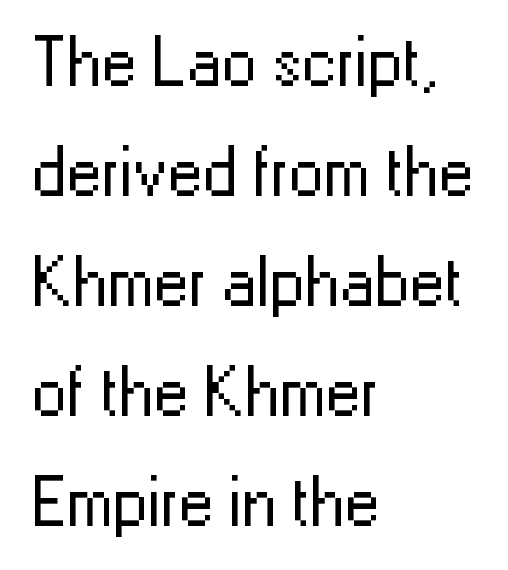
The image shows 70 px regular-weight sans-serif type, upright; set left-aligned, normal line spacing (1.57x), normal letter spacing, not underlined; low stroke contrast and a medium x-height.
